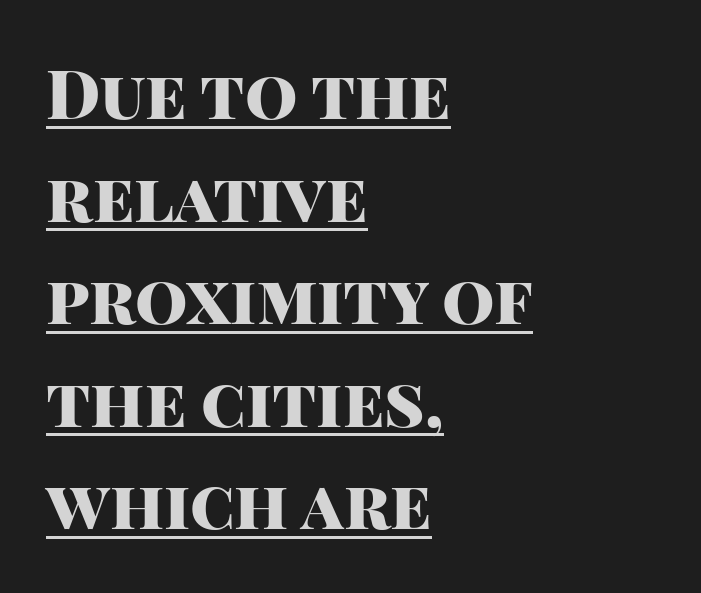
Short and long lines alike share a common starting point at left. How are the letters spaced? Ordinarily, with no added tracking. Underline: present. Letterform terminals end flat and unadorned throughout the passage. The typography opts for an upright posture over an oblique one.
